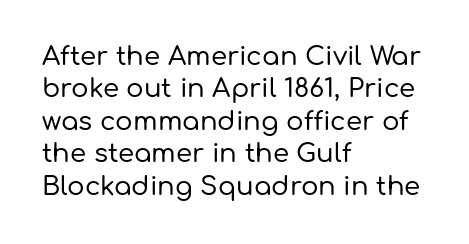
Q: Is the text italic (slanted)? A: No, it is upright.
Q: Is the text underlined? A: No.
Q: How is the paragraph aligned? A: Left-aligned.
Q: Is the spacing between letters normal or unusually wide? A: Normal.
Q: Is the spacing between lines tight, normal or loose? A: Normal.
